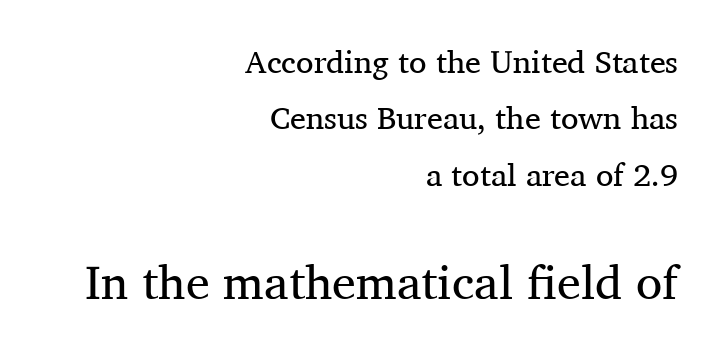
Q: Is the text bold? A: No.
Q: Is the text italic (slanted)? A: No, it is upright.
Q: Is the typeface a serif or a sans-serif typeface? A: Serif.
Q: Is the text underlined? A: No.
Q: How is the paragraph aligned? A: Right-aligned.
Q: Is the spacing between letters normal or unusually wide? A: Normal.
Q: Which block of text is set in a larger size, the first (top) or the second (bottom)? A: The second (bottom) one.
Q: Width (condensed, normal, or wide)? A: Normal.
Q: Stroke contrast? A: Medium.
Q: x-height? A: Medium.
Q: Monospaced? A: No.
